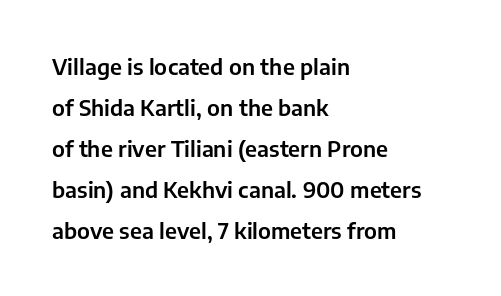
{"italic": "no", "underline": "no", "align": "left", "line_spacing_ratio": 1.86, "letter_spacing": "normal", "letter_spacing_em": 0.0, "glyph_px": 22}
